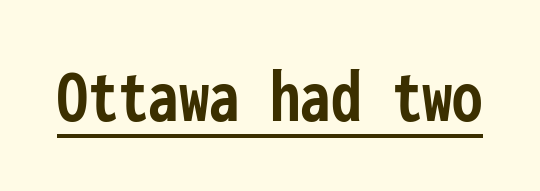
Q: Is the text bold? A: Yes.
Q: Is the text italic (slanted)? A: No, it is upright.
Q: Is the typeface a serif or a sans-serif typeface? A: Sans-serif.
Q: Is the text underlined? A: Yes.
Q: Is the spacing between letters normal or unusually wide? A: Normal.
Q: Width (condensed, normal, or wide)? A: Condensed.
Q: Stroke contrast? A: Low.
Q: x-height? A: Medium.
Q: Monospaced? A: Yes.
